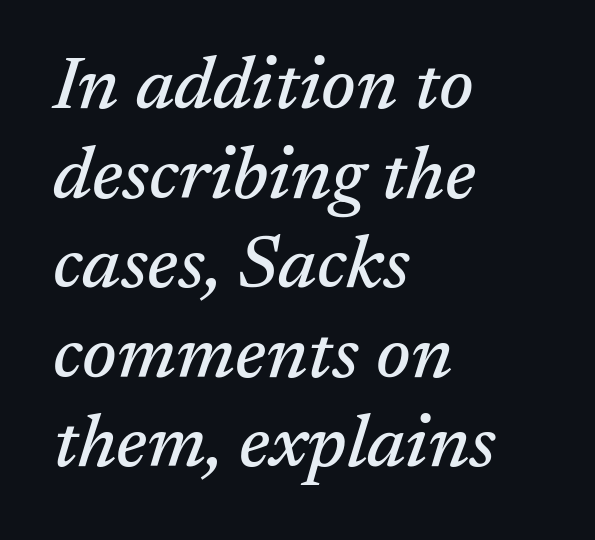
The image shows 74 px serif type, italic (leaning right); set left-aligned, line spacing 1.21x, normal letter spacing, not underlined; medium stroke contrast and a medium x-height.
